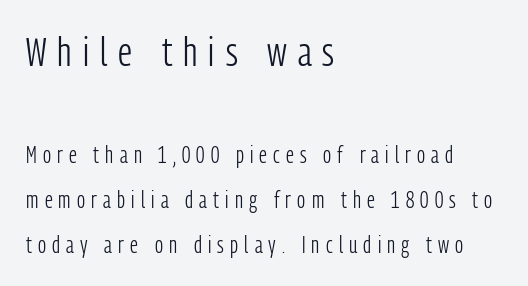
Here the designer chose a conventional face with non-uniform glyph widths. The rag falls on the right side of this text block. You can tell from the bare stems that sans-serif type was used. This block would shrink considerably if given ordinary leading; it's expanded now. Rule under the text: the space is simply empty.
